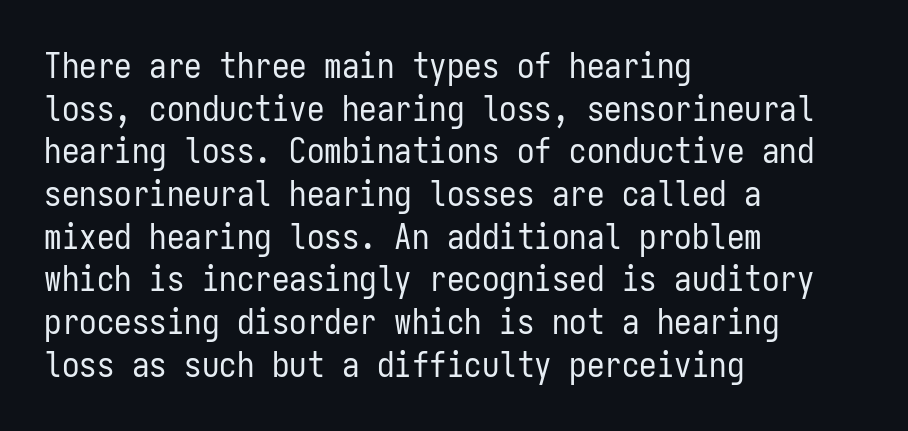
The characters display no serif detailing; their extremities are plain. Caption: face not bold, strokes unweighted. Plain, unruled lines of type. Does the lettering tilt? It doesn't — this is upright.
